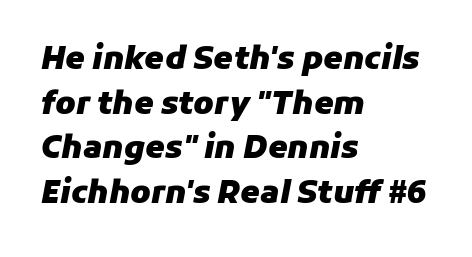
The image shows 31 px heavy type, italic (leaning right); set left-aligned, normal line spacing (1.44x), normal letter spacing, not underlined; low stroke contrast and a medium x-height.
